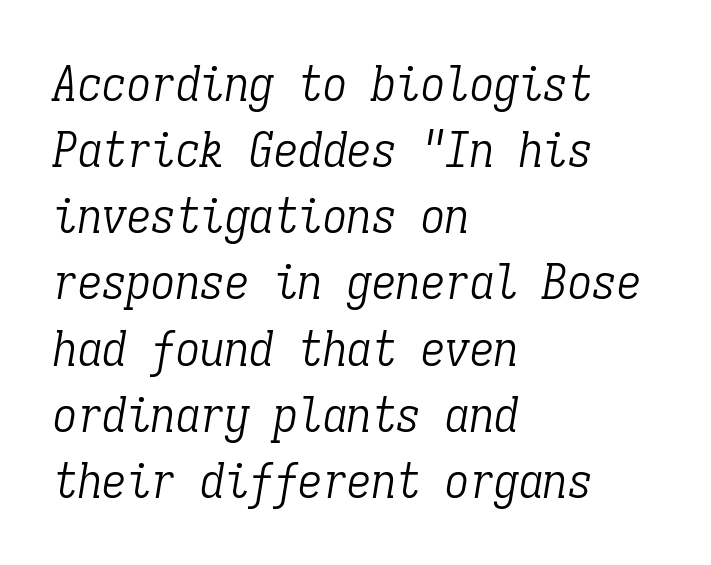
The image shows 49 px light, condensed serif type, italic (leaning right), monospaced; set left-aligned, normal line spacing (1.35x), normal letter spacing, not underlined; low stroke contrast and a medium x-height.
